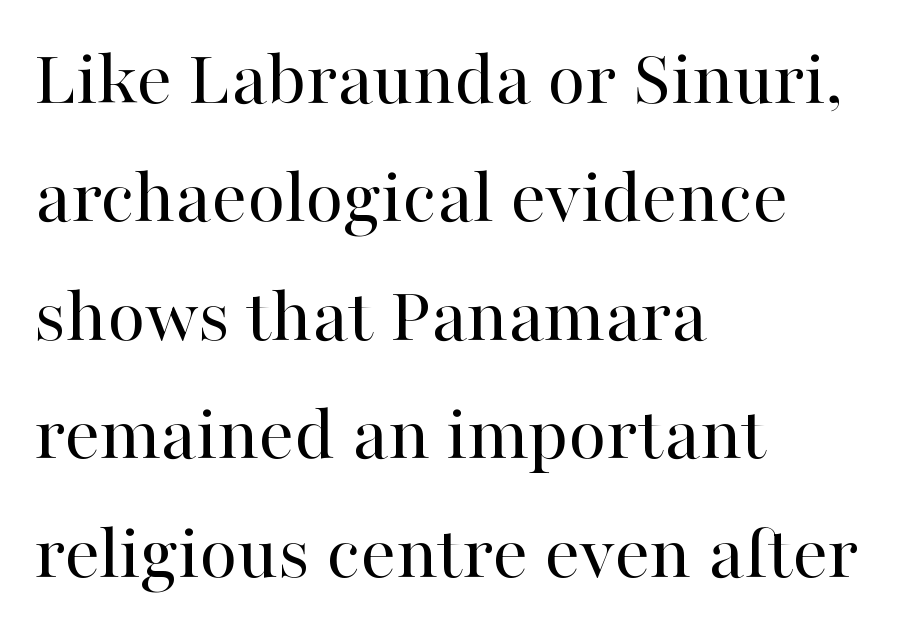
Q: Is the text bold? A: No.
Q: Is the text italic (slanted)? A: No, it is upright.
Q: Is the typeface a serif or a sans-serif typeface? A: Serif.
Q: Is the text underlined? A: No.
Q: How is the paragraph aligned? A: Left-aligned.
Q: Is the spacing between letters normal or unusually wide? A: Normal.
Q: Is the spacing between lines tight, normal or loose? A: Normal.
Q: Width (condensed, normal, or wide)? A: Normal.
Q: Stroke contrast? A: High.
Q: x-height? A: Medium.
Q: Monospaced? A: No.
